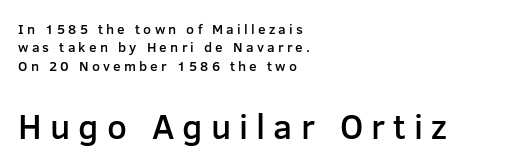
{"serif": "no", "italic": "no", "bold": "semi", "weight": "semibold", "width": "normal", "stroke_contrast": "low", "x_height": "medium", "monospaced": "no", "underline": "no", "align": "left", "line_spacing": "normal", "line_spacing_ratio": 1.32, "letter_spacing": "wide", "letter_spacing_em": 0.23, "larger_block": "second", "size_ratio": 2.5, "glyph_px": 35}
